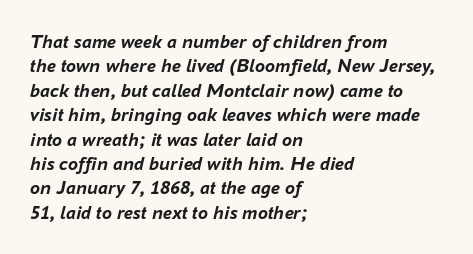
The image shows 20 px bold type, italic (leaning right); set left-aligned, line spacing 1.22x, normal letter spacing, not underlined.
